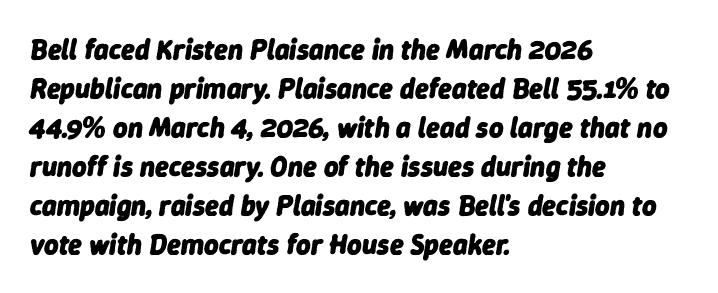
The image shows 28 px heavy type, italic (leaning right); set left-aligned, normal line spacing (1.39x), normal letter spacing, not underlined; low stroke contrast and a medium x-height.
